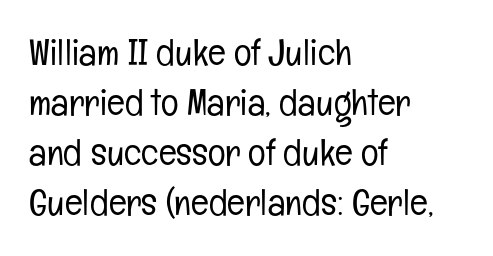
Q: Is the text bold? A: No.
Q: Is the text italic (slanted)? A: No, it is upright.
Q: Is the typeface a serif or a sans-serif typeface? A: Sans-serif.
Q: Is the text underlined? A: No.
Q: How is the paragraph aligned? A: Left-aligned.
Q: Is the spacing between letters normal or unusually wide? A: Normal.
Q: Is the spacing between lines tight, normal or loose? A: Normal.
Q: Width (condensed, normal, or wide)? A: Condensed.
Q: Stroke contrast? A: Low.
Q: x-height? A: Medium.
Q: Monospaced? A: No.
